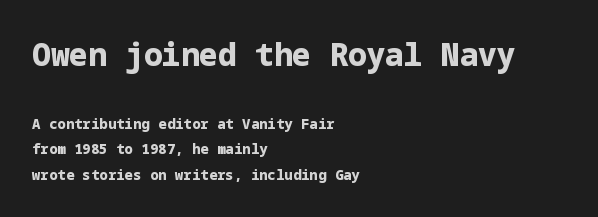
The image shows 31 px bold sans-serif type, upright; set left-aligned, line spacing 1.83x, normal letter spacing, not underlined; the first (top) block is 2.21x larger; low stroke contrast and a medium x-height.
